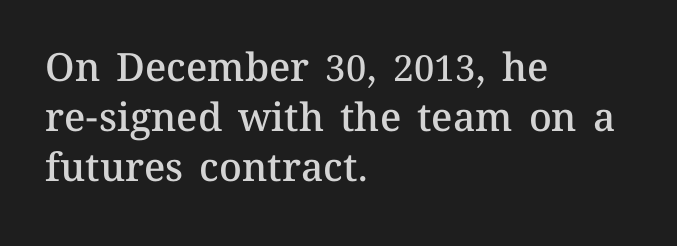
{"italic": "no", "bold": "semi", "weight": "semibold", "width": "normal", "stroke_contrast": "medium", "x_height": "medium", "monospaced": "no", "underline": "no", "align": "left", "line_spacing": "normal", "line_spacing_ratio": 1.28, "letter_spacing": "normal", "letter_spacing_em": 0.0, "glyph_px": 39}
